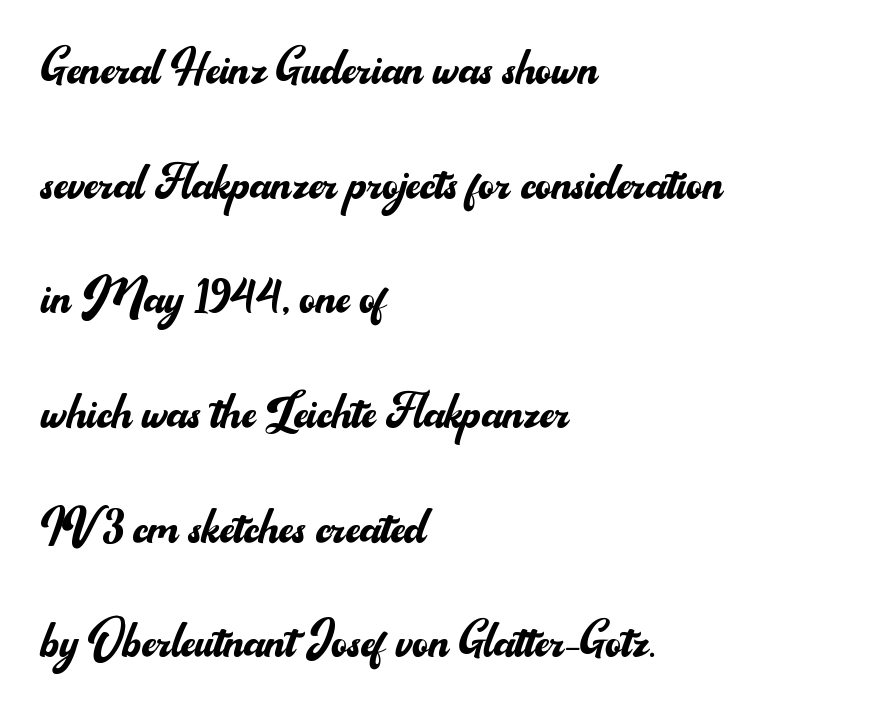
Does extra space separate the letters? No, they use regular spacing. This sample is left-justified, so line endings fall wherever the words run out. Type style note: lacks serifs. Lines of text with bare space underneath.
